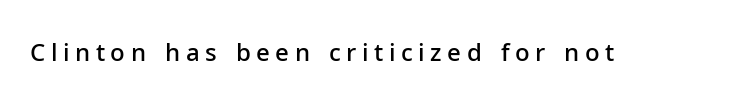
In terms of posture, this sample is upright. The glyphs are unaccompanied by any horizontal stroke below them. Each glyph is drawn with semibold strokes, heavier than normal yet not fully bold. The face used here is rendered with a markedly widened letterfit.
